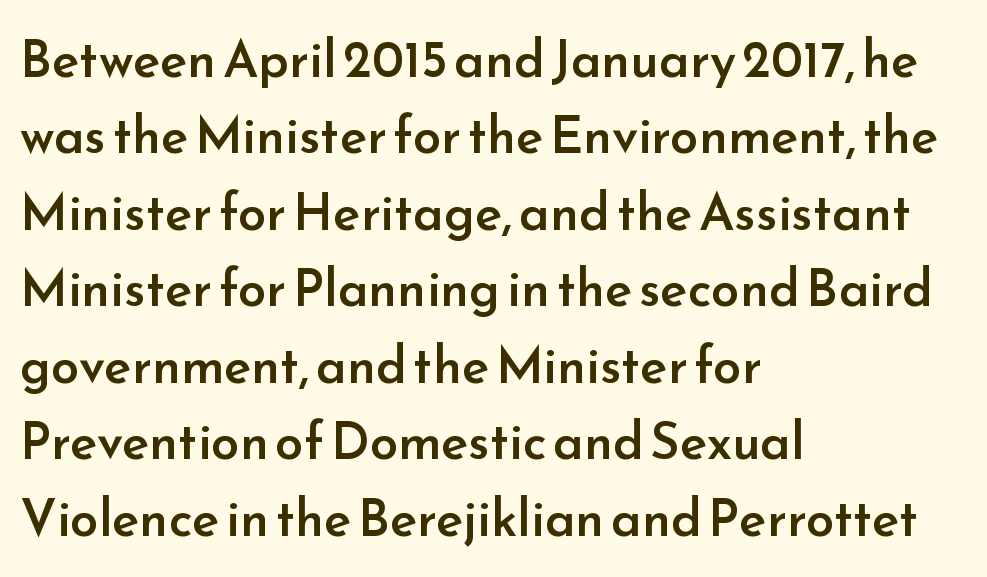
The image shows 51 px semibold sans-serif type, upright; set left-aligned, normal line spacing (1.5x), normal letter spacing, not underlined; low stroke contrast and a small x-height.
